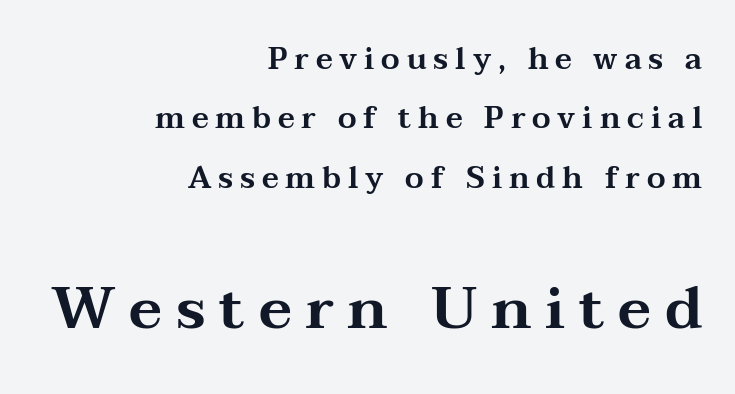
{"serif": "yes", "italic": "no", "width": "wide", "stroke_contrast": "medium", "x_height": "medium", "monospaced": "no", "underline": "no", "align": "right", "line_spacing": "loose", "line_spacing_ratio": 1.98, "letter_spacing": "wide", "letter_spacing_em": 0.23, "larger_block": "second", "size_ratio": 1.97, "glyph_px": 59}
